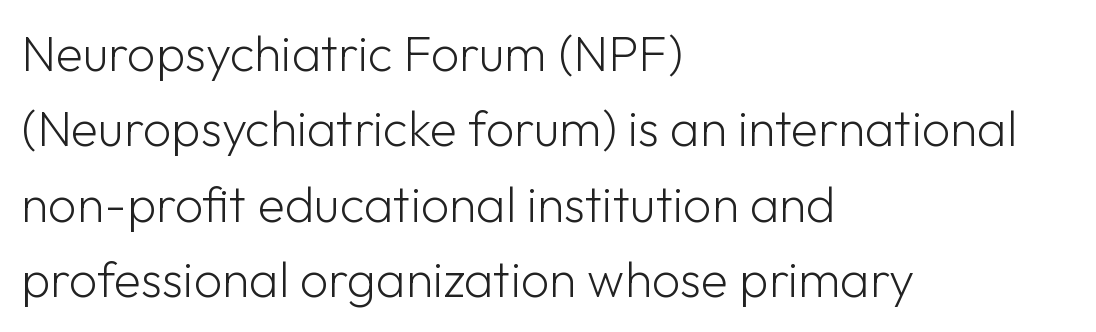
{"serif": "no", "italic": "no", "bold": "no", "weight": "light", "width": "normal", "stroke_contrast": "low", "x_height": "medium", "monospaced": "no", "underline": "no", "align": "left", "line_spacing": "normal", "line_spacing_ratio": 1.51, "letter_spacing": "normal", "letter_spacing_em": 0.0, "glyph_px": 50}
